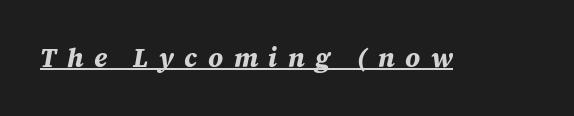
Tracking here is generous; glyphs stand well apart from one another. Notice how thick the strokes are: this is what a full bold looks like. Slanted lettering throughout. Every word sits above its own underline.
